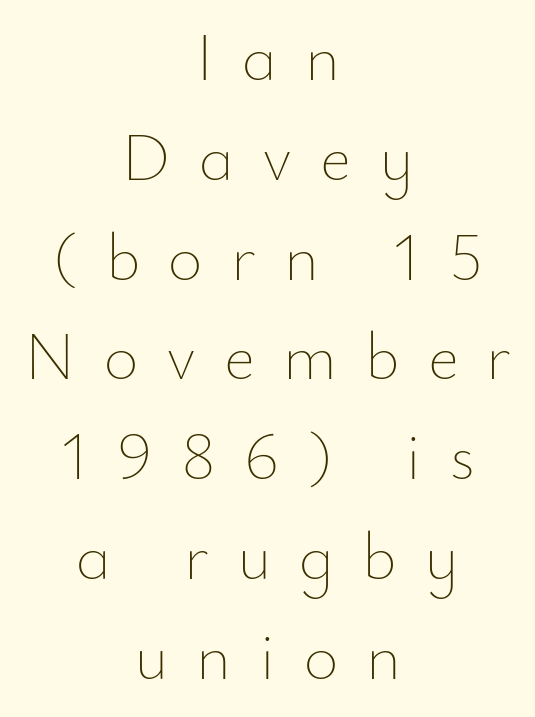
Varying glyph widths throughout — classic text-font behaviour. Does the lettering tilt? It doesn't — this is upright. Nobody drew a line under any word here. The gaps between neighbouring characters are conspicuously large.
